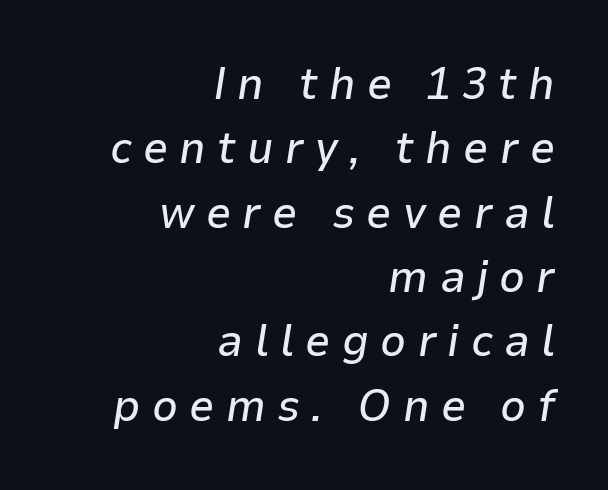
{"italic": "yes", "lean": "right", "slant_degrees": 9, "width": "normal", "stroke_contrast": "low", "x_height": "medium", "monospaced": "no", "underline": "no", "align": "right", "line_spacing": "normal", "line_spacing_ratio": 1.43, "letter_spacing": "wide", "letter_spacing_em": 0.25, "glyph_px": 45}
